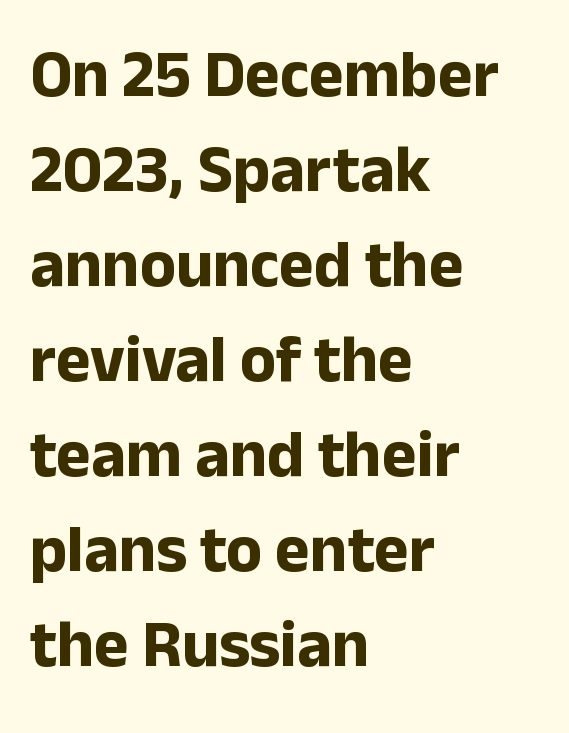
The image shows 66 px bold sans-serif type, upright; set left-aligned, normal line spacing (1.44x), normal letter spacing, not underlined; low stroke contrast and a medium x-height.
